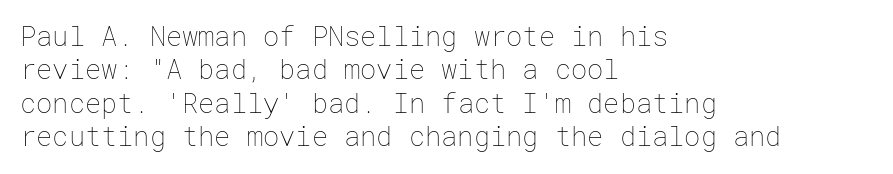
{"italic": "no", "bold": "no", "underline": "no", "align": "left", "line_spacing_ratio": 1.24, "letter_spacing": "normal", "letter_spacing_em": 0.0, "glyph_px": 27}
